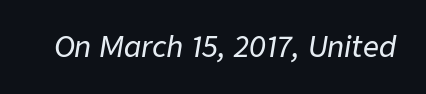
Q: Is the text italic (slanted)? A: Yes, it leans right by about 9 degrees.
Q: Is the text underlined? A: No.
Q: Is the spacing between letters normal or unusually wide? A: Normal.
Q: Width (condensed, normal, or wide)? A: Normal.
Q: Stroke contrast? A: Low.
Q: x-height? A: Medium.
Q: Monospaced? A: No.
